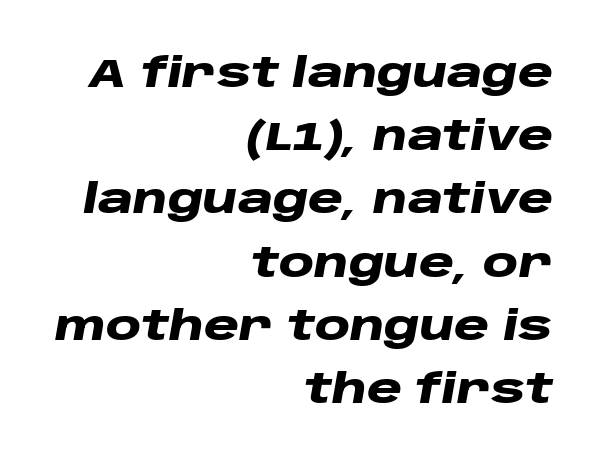
Teacher's note: observe the even right margin — that is flush-right alignment. The gaps between neighbouring characters are ordinary and unremarkable. The face used here has a pronounced slope to its letters. As a designer I'd log this as weight 700, bold. Words float on clear page, feet unadorned. Proportional: the letters do not fall into vertical columns.
